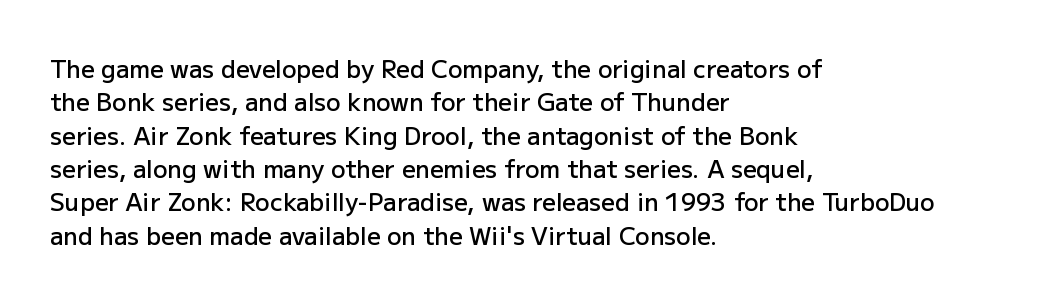
The image shows 24 px text type, upright; set left-aligned, normal line spacing (1.39x), normal letter spacing, not underlined.
